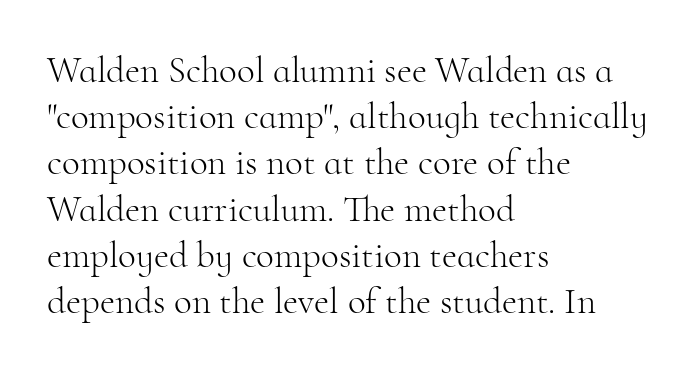
The space between consecutive lines is moderate. One-word summary of the alignment: left. The strip under each line holds only bare page. The rendering uses natural spacing where letterforms have individual widths. Upright lettering throughout.
